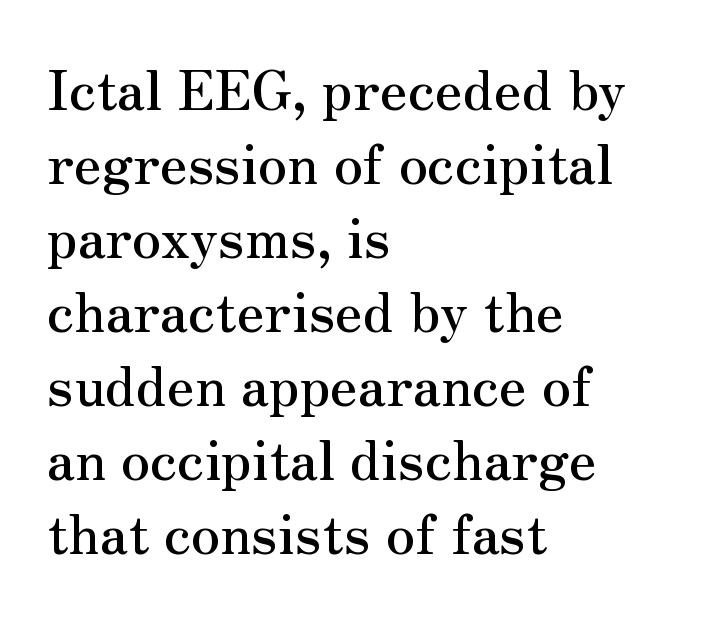
The image shows 54 px serif type, upright; set left-aligned, normal line spacing (1.37x), normal letter spacing, not underlined; medium stroke contrast and a small x-height.
